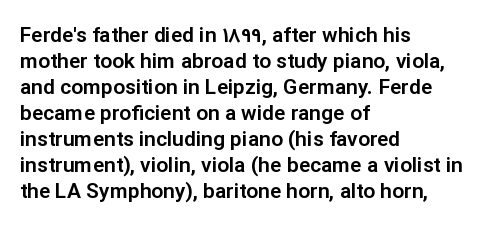
The image shows 21 px text type, upright; set left-aligned, line spacing 1.24x, normal letter spacing, not underlined.
